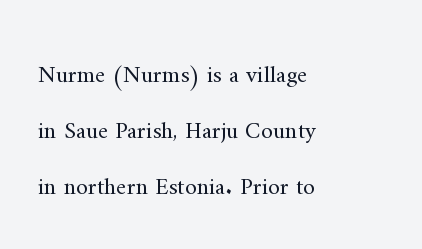
The image shows 24 px text type, upright; set left-aligned, loose line spacing (2.34x), normal letter spacing, not underlined.
